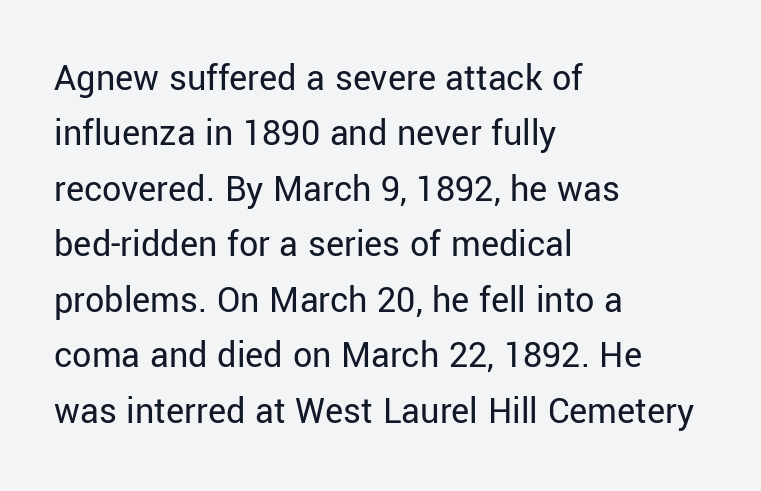
Q: Is the text bold? A: No.
Q: Is the text italic (slanted)? A: No, it is upright.
Q: Is the typeface a serif or a sans-serif typeface? A: Sans-serif.
Q: Is the text underlined? A: No.
Q: How is the paragraph aligned? A: Left-aligned.
Q: Is the spacing between letters normal or unusually wide? A: Normal.
Q: Is the spacing between lines tight, normal or loose? A: Normal.
Q: Width (condensed, normal, or wide)? A: Normal.
Q: Stroke contrast? A: Low.
Q: x-height? A: Medium.
Q: Monospaced? A: No.
